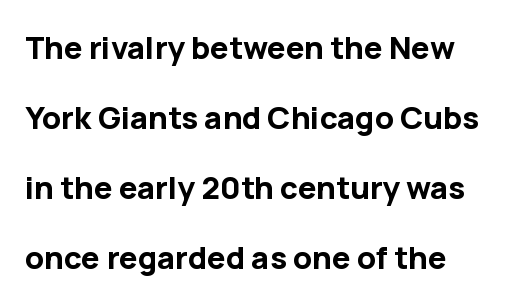
The image shows 31 px bold sans-serif type, upright; set left-aligned, loose line spacing (2.26x), normal letter spacing, not underlined; low stroke contrast and a medium x-height.
